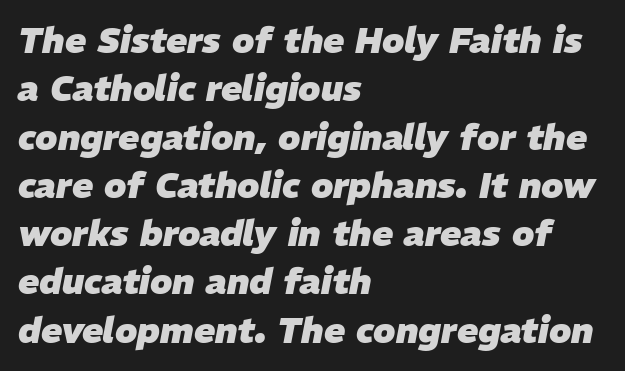
{"italic": "yes", "lean": "right", "slant_degrees": 11, "bold": "yes", "weight": "heavy", "width": "normal", "stroke_contrast": "low", "x_height": "medium", "monospaced": "no", "underline": "no", "align": "left", "line_spacing": "normal", "line_spacing_ratio": 1.38, "letter_spacing": "normal", "letter_spacing_em": 0.0, "glyph_px": 35}
